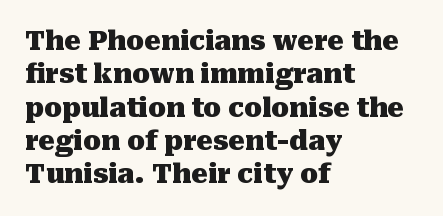
{"italic": "no", "bold": "yes", "underline": "no", "align": "left", "line_spacing": "normal", "line_spacing_ratio": 1.28, "letter_spacing": "normal", "letter_spacing_em": 0.0, "glyph_px": 26}
